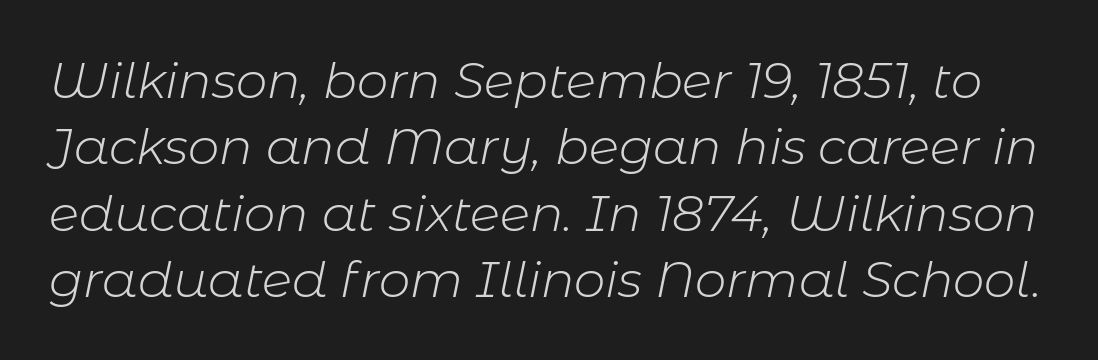
The image shows 50 px light type, italic (leaning right); set normal line spacing (1.33x), normal letter spacing, not underlined; low stroke contrast and a medium x-height.
